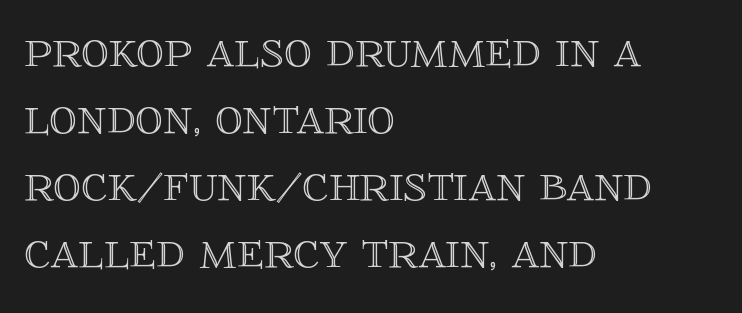
The type is set solid horizontally, with unmodified tracking. Tall strokes in this sample are plumb rather than angled. Check the space under the baseline: it is left empty. These lines are rendered in a variable-pitch font. Horizontal alignment here is leftward, the default for most running prose.
